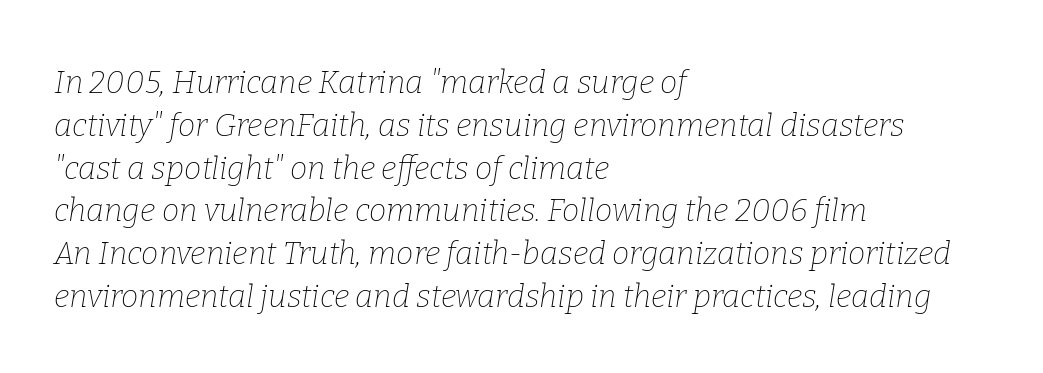
The image shows 31 px thin serif type, italic (leaning right); set left-aligned, normal line spacing (1.38x), normal letter spacing, not underlined; low stroke contrast and a medium x-height.
